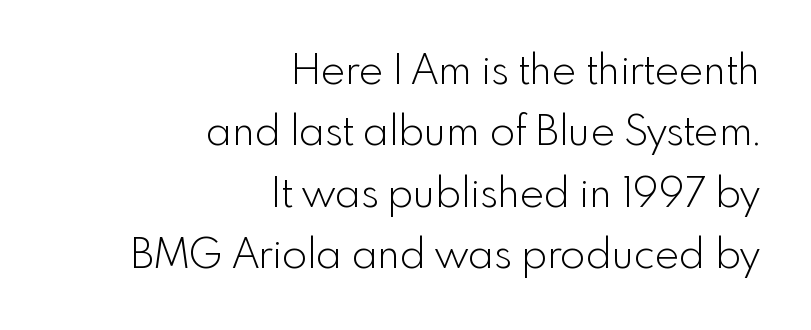
The image shows 41 px light sans-serif type, upright; set right-aligned, normal line spacing (1.5x), normal letter spacing, not underlined; a small x-height.
